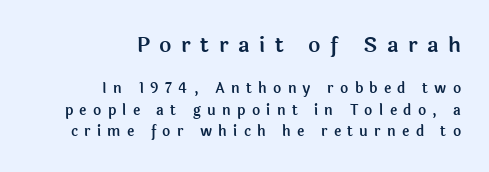
Q: Is the text italic (slanted)? A: No, it is upright.
Q: Is the text underlined? A: No.
Q: How is the paragraph aligned? A: Right-aligned.
Q: Is the spacing between letters normal or unusually wide? A: Unusually wide.
Q: Is the spacing between lines tight, normal or loose? A: Normal.
Q: Which block of text is set in a larger size, the first (top) or the second (bottom)? A: The first (top) one.
